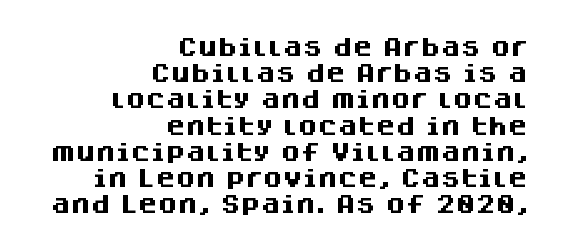
Q: Is the text bold? A: Yes.
Q: Is the text italic (slanted)? A: No, it is upright.
Q: Is the text underlined? A: No.
Q: How is the paragraph aligned? A: Right-aligned.
Q: Is the spacing between letters normal or unusually wide? A: Normal.
Q: Is the spacing between lines tight, normal or loose? A: Normal.
